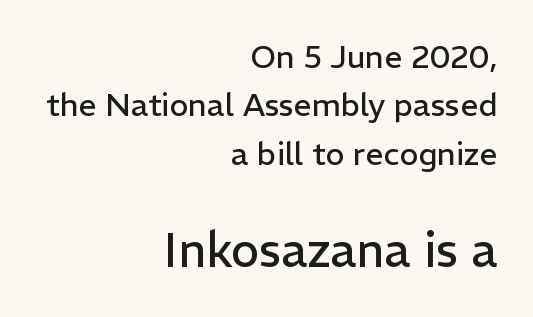
The image shows 48 px regular-weight sans-serif type, upright; set right-aligned, normal line spacing (1.51x), normal letter spacing, not underlined; the second (bottom) block is 1.5x larger; low stroke contrast and a medium x-height.
